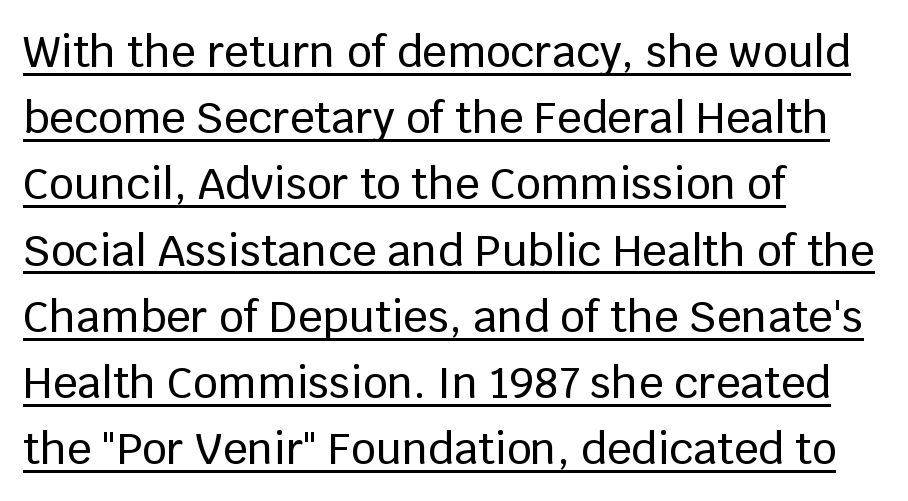
The image shows 43 px sans-serif type, upright; set left-aligned, normal line spacing (1.54x), normal letter spacing, underlined; low stroke contrast and a large x-height.
